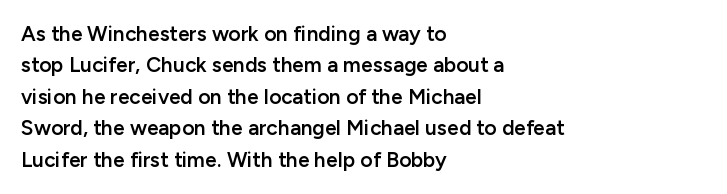
The glyphs have the mass of a demibold cut, below bold. The compositor pushed each line to the left boundary. The passage shown is not underscored anywhere. Caption: standard tracking, unaltered. Reading down the column, the eye jumps a familiar distance to each next line. The axis of the letterforms is exactly vertical.
